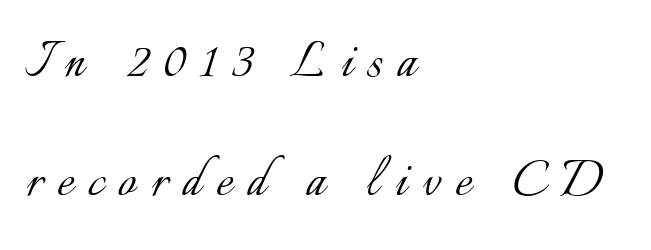
{"bold": "no", "weight": "light", "width": "normal", "stroke_contrast": "low", "x_height": "small", "monospaced": "no", "underline": "no", "align": "left", "line_spacing_ratio": 1.89, "letter_spacing": "wide", "letter_spacing_em": 0.24, "glyph_px": 63}
